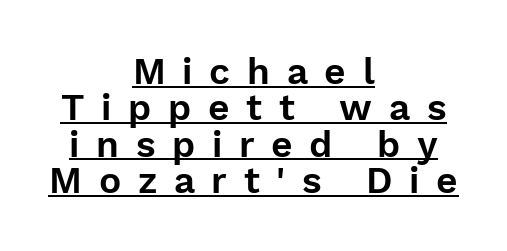
Q: Is the text italic (slanted)? A: No, it is upright.
Q: Is the typeface a serif or a sans-serif typeface? A: Sans-serif.
Q: Is the text underlined? A: Yes.
Q: How is the paragraph aligned? A: Centered.
Q: Is the spacing between letters normal or unusually wide? A: Unusually wide.
Q: Is the spacing between lines tight, normal or loose? A: Tight.
Q: Width (condensed, normal, or wide)? A: Normal.
Q: Stroke contrast? A: Low.
Q: x-height? A: Medium.
Q: Monospaced? A: No.
